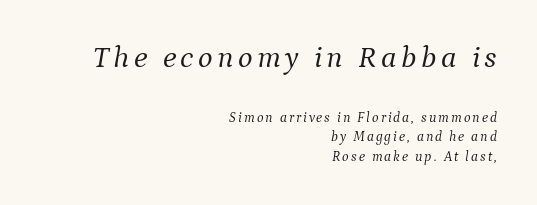
The image shows 31 px light serif type, italic (leaning right); set right-aligned, normal line spacing (1.41x), not underlined; the first (top) block is 2.21x larger; medium stroke contrast and a medium x-height.
